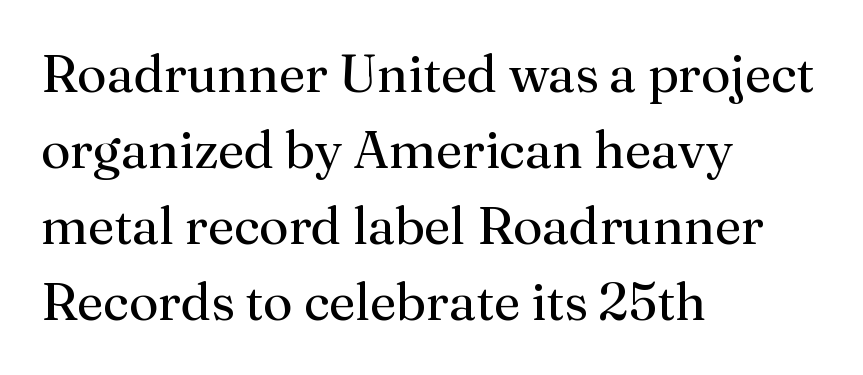
What stands out about the letter spacing? Nothing — it is the standard amount. Is this a fixed-width face? No — the glyphs have proportional, varying widths. Plain, unruled lines of type. Short and long lines alike share a common starting point at left. Leading: standard. The letters look calm and open, with moderate or lighter stems.
